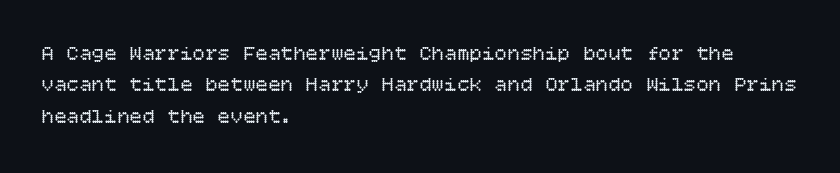
Ordinary non-slanted type is in use. Honestly, the row spacing looks completely unremarkable. These lines keep a tight, regular rhythm from letter to letter. These lines stack with their left ends in a neat column.
